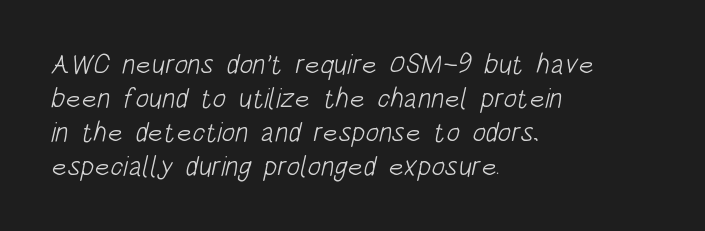
The image shows 28 px light, condensed sans-serif type; set left-aligned, line spacing 1.21x, normal letter spacing, not underlined; low stroke contrast and a large x-height.
